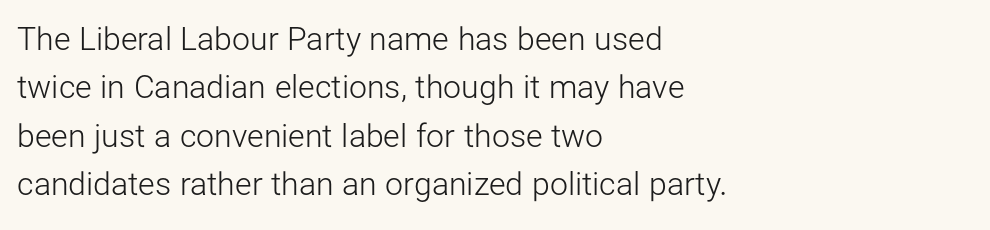
{"serif": "no", "italic": "no", "bold": "no", "weight": "light", "width": "normal", "stroke_contrast": "low", "x_height": "medium", "monospaced": "no", "underline": "no", "align": "left", "line_spacing": "normal", "line_spacing_ratio": 1.51, "letter_spacing": "normal", "letter_spacing_em": 0.0, "glyph_px": 32}
